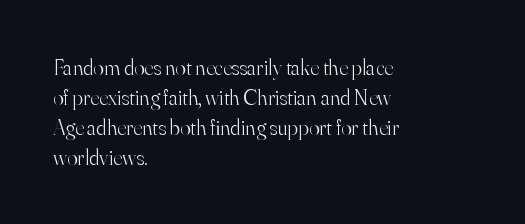
Reading down the column, the eye jumps a familiar distance to each next line. Left-aligned paragraph, ragged on the right. Check under the words: just untouched page. Nope, not italic — everything's standing straight.
